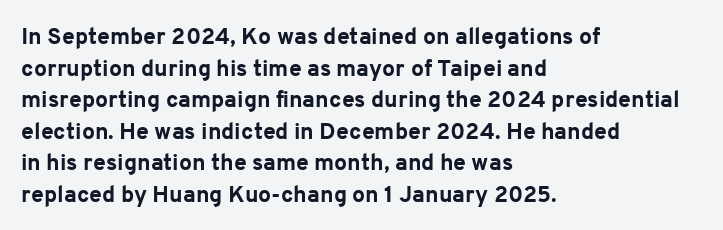
{"italic": "no", "bold": "yes", "underline": "no", "align": "left", "line_spacing": "normal", "line_spacing_ratio": 1.37, "letter_spacing": "normal", "letter_spacing_em": 0.0, "glyph_px": 23}
